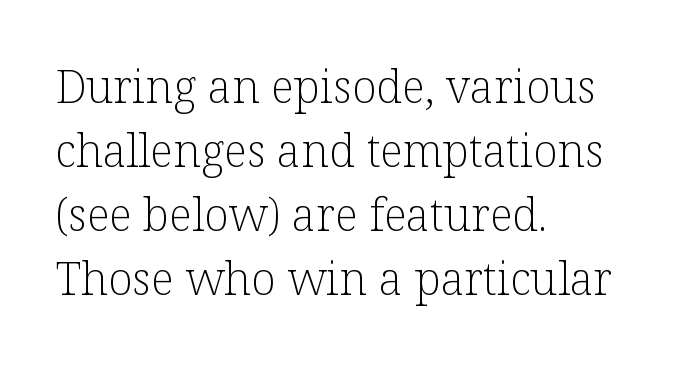
This reads as an unemphasized weight, regular at the heaviest. Successive baselines arrive at the customary interval. A typesetter would mark this as roman, not italic. The gap between lines stays unmarked.
